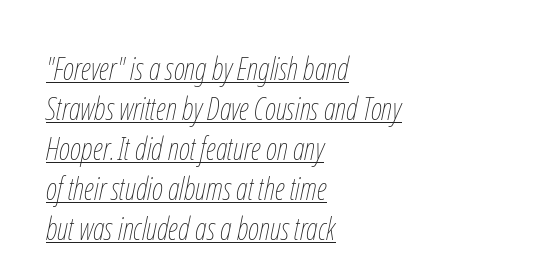
The image shows 31 px thin, condensed type, italic (leaning right); set left-aligned, normal line spacing (1.29x), normal letter spacing, underlined; low stroke contrast and a medium x-height.
